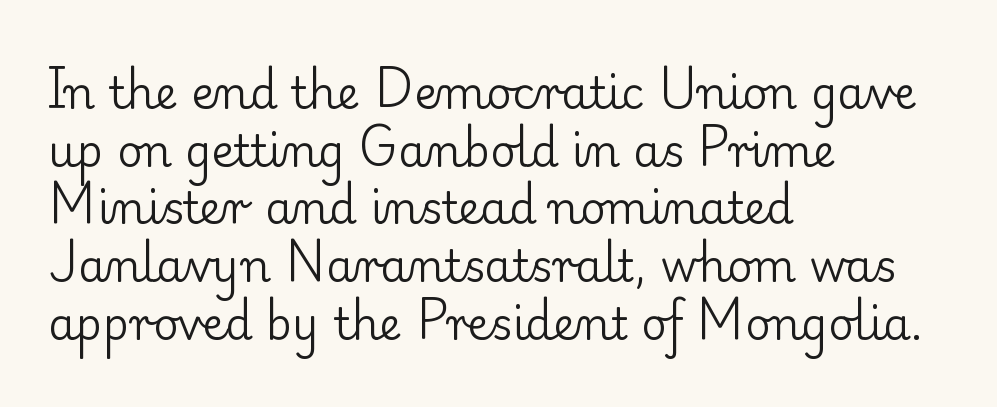
{"serif": "yes", "italic": "no", "bold": "no", "weight": "regular", "width": "normal", "stroke_contrast": "low", "x_height": "small", "monospaced": "no", "underline": "no", "align": "left", "line_spacing": "normal", "line_spacing_ratio": 1.31, "letter_spacing": "normal", "letter_spacing_em": 0.0, "glyph_px": 44}
